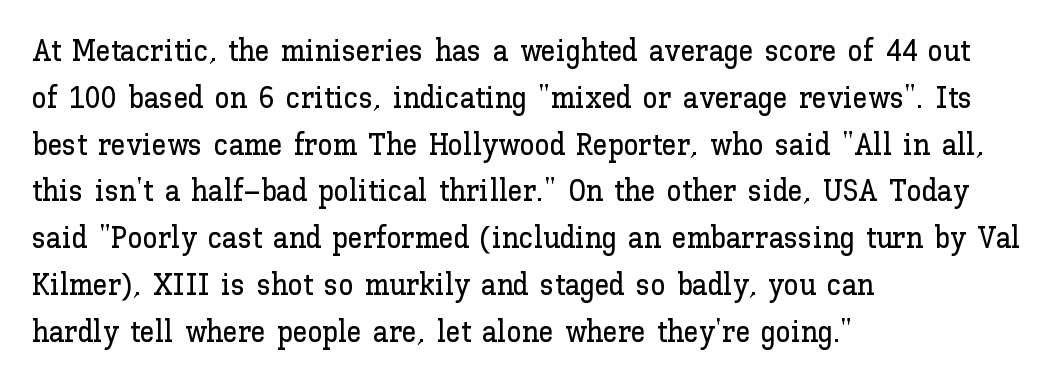
Q: Is the text italic (slanted)? A: No, it is upright.
Q: Is the text underlined? A: No.
Q: How is the paragraph aligned? A: Left-aligned.
Q: Is the spacing between letters normal or unusually wide? A: Normal.
Q: Is the spacing between lines tight, normal or loose? A: Normal.
Q: Width (condensed, normal, or wide)? A: Normal.
Q: Stroke contrast? A: Low.
Q: x-height? A: Medium.
Q: Monospaced? A: No.
